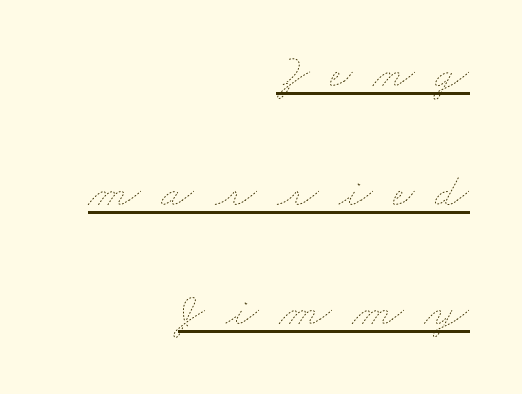
Varying glyph widths throughout — classic text-font behaviour. Notice how a bar underscores the lettering throughout. Look at the tracking — it's clearly loosened, letters drifting apart. A student would call this right alignment; a typographer would say flush right, rag left. Vertically, the passage feels expansive, rows floating well apart.
